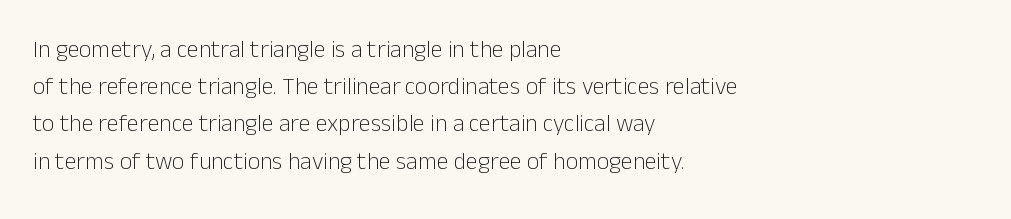
Q: Is the text bold? A: No.
Q: Is the text italic (slanted)? A: No, it is upright.
Q: Is the text underlined? A: No.
Q: How is the paragraph aligned? A: Left-aligned.
Q: Is the spacing between letters normal or unusually wide? A: Normal.
Q: Is the spacing between lines tight, normal or loose? A: Normal.
